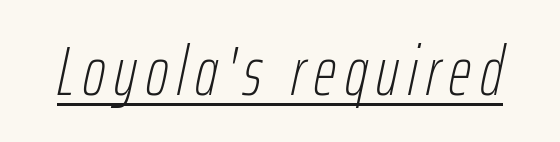
The image shows 69 px thin, condensed type, italic (leaning right); set underlined; low stroke contrast and a medium x-height.
